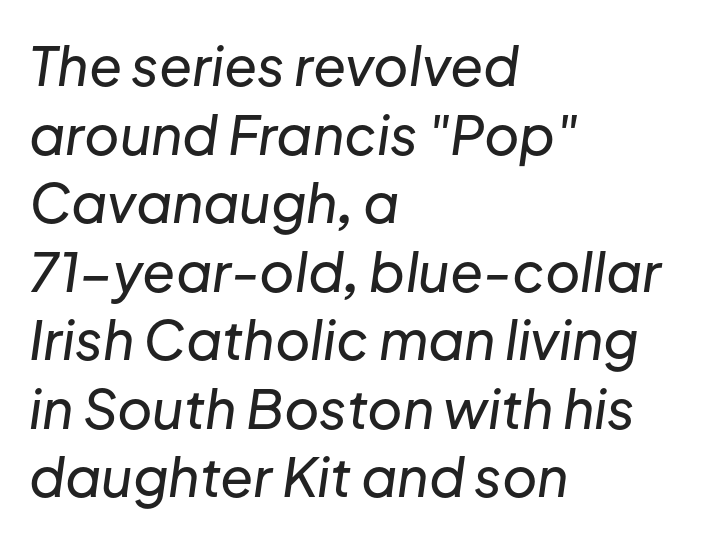
Q: Is the text italic (slanted)? A: Yes, it leans right by about 8 degrees.
Q: Is the text underlined? A: No.
Q: How is the paragraph aligned? A: Left-aligned.
Q: Is the spacing between letters normal or unusually wide? A: Normal.
Q: Is the spacing between lines tight, normal or loose? A: Normal.
Q: Width (condensed, normal, or wide)? A: Normal.
Q: Stroke contrast? A: Low.
Q: x-height? A: Medium.
Q: Monospaced? A: No.
